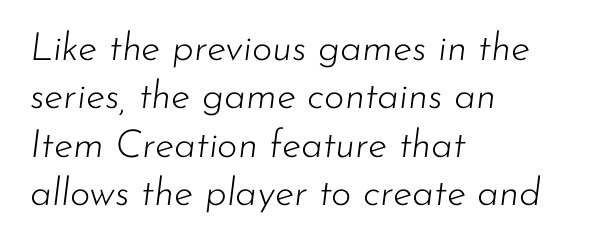
The image shows 39 px light type, italic (leaning right); set left-aligned, line spacing 1.24x, normal letter spacing, not underlined; low stroke contrast and a small x-height.
